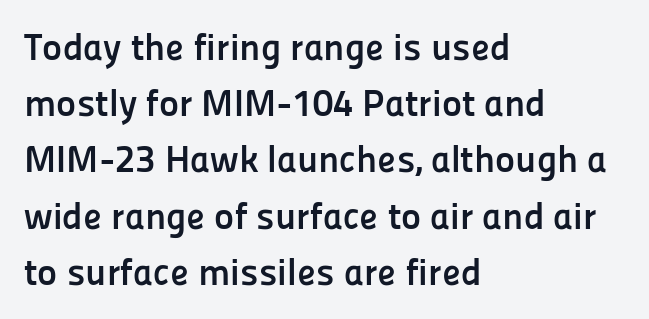
The image shows 38 px semibold sans-serif type, upright; set left-aligned, normal line spacing (1.48x), normal letter spacing, not underlined; low stroke contrast and a medium x-height.
